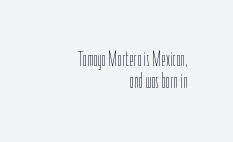
{"italic": "no", "bold": "no", "underline": "no", "align": "right", "line_spacing": "tight", "line_spacing_ratio": 1.02, "letter_spacing": "normal", "letter_spacing_em": 0.0, "glyph_px": 22}
